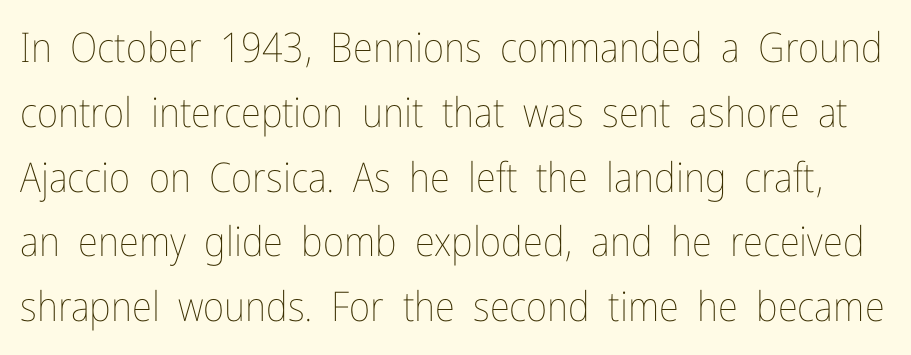
Characters follow at the spacing the type designer built in. What's the leading like? Ordinary, nothing unusual. The baseline area is clear. The letters stand upright; this is a roman face.
